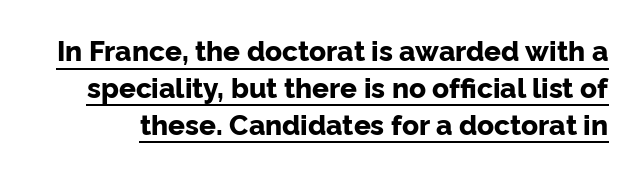
The image shows 28 px bold sans-serif type, upright; set normal line spacing (1.32x), normal letter spacing, underlined; low stroke contrast and a medium x-height.
